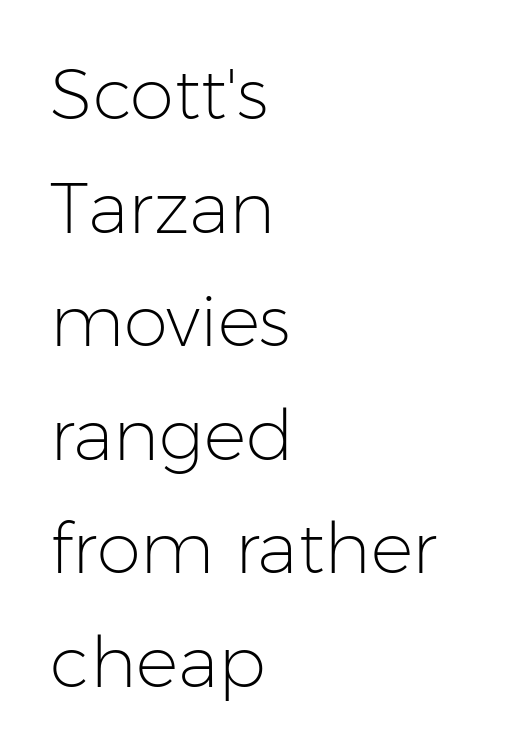
Q: Is the text bold? A: No.
Q: Is the text italic (slanted)? A: No, it is upright.
Q: Is the typeface a serif or a sans-serif typeface? A: Sans-serif.
Q: Is the text underlined? A: No.
Q: How is the paragraph aligned? A: Left-aligned.
Q: Is the spacing between letters normal or unusually wide? A: Normal.
Q: Is the spacing between lines tight, normal or loose? A: Normal.
Q: Width (condensed, normal, or wide)? A: Normal.
Q: Stroke contrast? A: Low.
Q: x-height? A: Medium.
Q: Monospaced? A: No.
